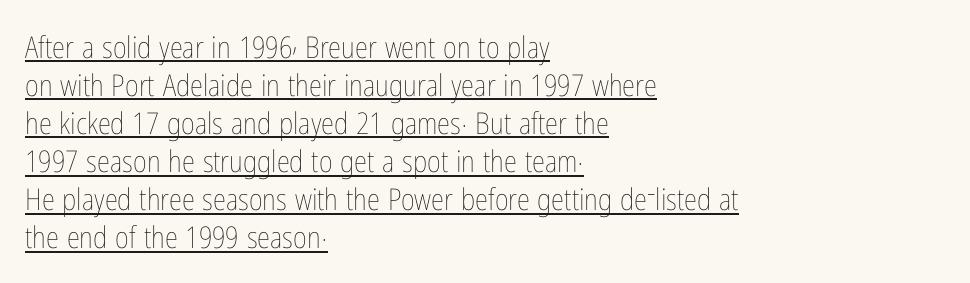
Think standard paragraph weight, or any step lighter than that. Every character sits straight up, as roman type does. Each line starts at the same left margin while the right side varies. Summary of vertical rhythm: regular, with standard interline spacing.
